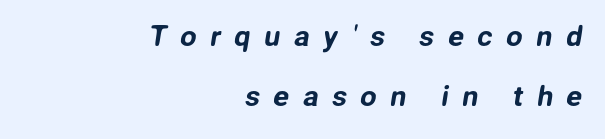
Anything drawn beneath the words? Only blank space. Stroke terminals: plain, sans-serif. The rendering inserts visible extra space after every character. The ragged edge is on the left, which tells us the setting is flush right.
